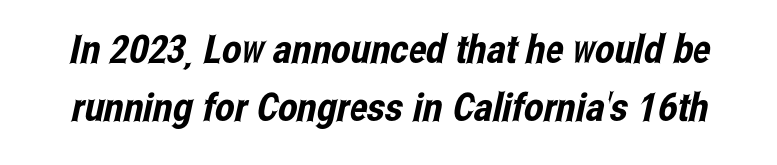
A clean baseline with only descenders dipping below it. Vertically, the passage feels balanced, rows spaced as you'd expect. The face used here is rendered with its standard letterfit. Spacing verdict: proportional, widths tailored to each character. The characters display no serif detailing; their extremities are plain.
